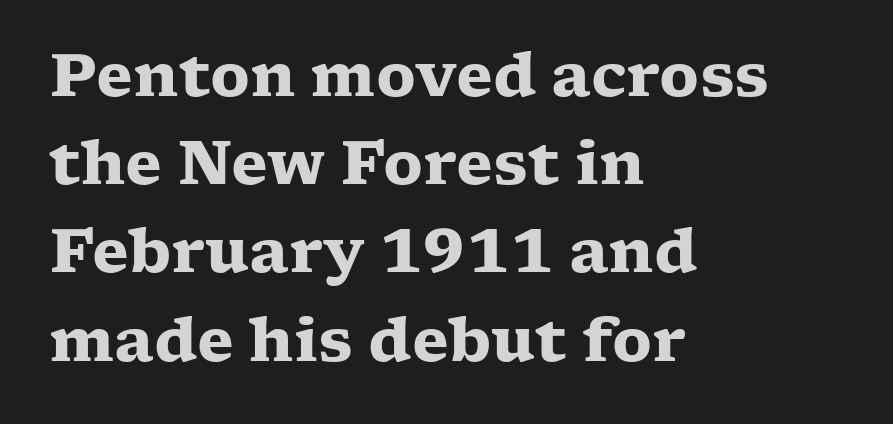
The image shows 60 px heavy, wide serif type, upright; set left-aligned, normal line spacing (1.47x), normal letter spacing, not underlined; low stroke contrast and a medium x-height.
